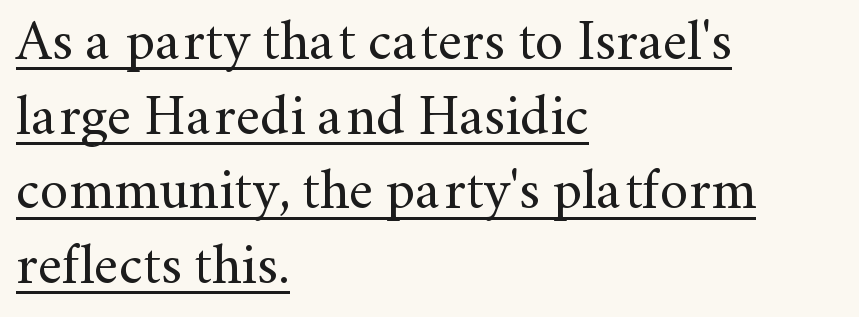
{"serif": "yes", "italic": "no", "bold": "no", "weight": "regular", "width": "normal", "stroke_contrast": "medium", "x_height": "small", "monospaced": "no", "underline": "yes", "align": "left", "line_spacing": "normal", "line_spacing_ratio": 1.31, "letter_spacing": "normal", "letter_spacing_em": 0.0, "glyph_px": 57}
